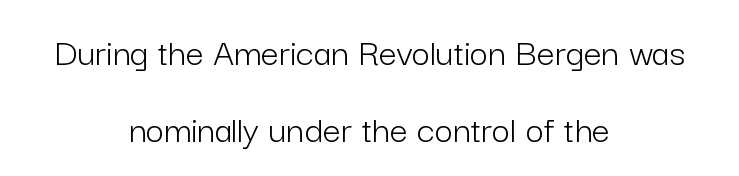
Q: Is the text bold? A: No.
Q: Is the text italic (slanted)? A: No, it is upright.
Q: Is the typeface a serif or a sans-serif typeface? A: Sans-serif.
Q: Is the text underlined? A: No.
Q: How is the paragraph aligned? A: Centered.
Q: Is the spacing between letters normal or unusually wide? A: Normal.
Q: Is the spacing between lines tight, normal or loose? A: Loose.
Q: Width (condensed, normal, or wide)? A: Normal.
Q: Stroke contrast? A: Low.
Q: x-height? A: Medium.
Q: Monospaced? A: No.
